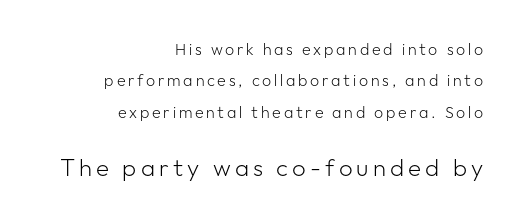
All the whitespace from short lines collects on the left. The rendering uses a large line-height, opening up the rows. The lettering stays uniformly vertical, giving the passage a roman look. The more generous point size was reserved for the lower chunk.
